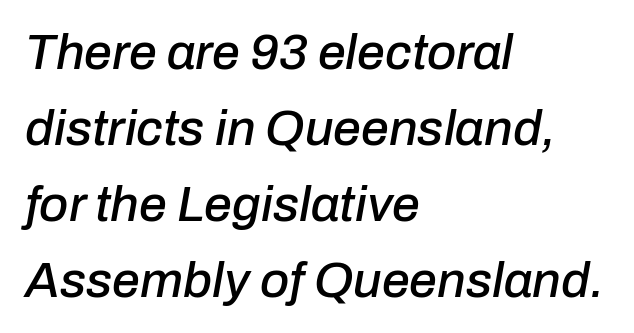
The image shows 50 px text type, italic (leaning right); set left-aligned, normal line spacing (1.52x), normal letter spacing, not underlined; low stroke contrast and a medium x-height.
